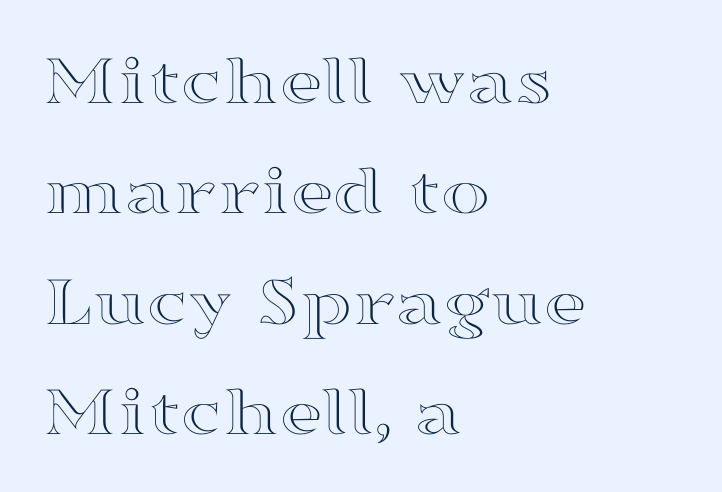
The image shows 74 px wide type, upright; set left-aligned, normal line spacing (1.49x), normal letter spacing, not underlined; a medium x-height.
